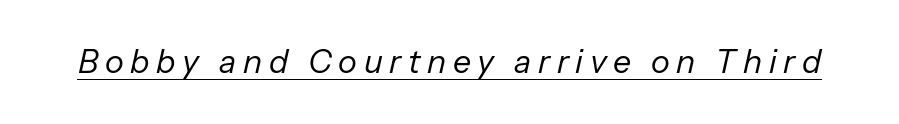
The image shows 32 px regular-weight type, italic (leaning right); set unusually wide letter spacing (+0.21 em), underlined; low stroke contrast and a medium x-height.
